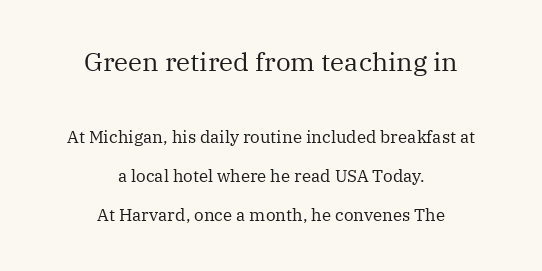
Q: Is the text bold? A: No.
Q: Is the text italic (slanted)? A: No, it is upright.
Q: Is the text underlined? A: No.
Q: How is the paragraph aligned? A: Centered.
Q: Is the spacing between letters normal or unusually wide? A: Normal.
Q: Is the spacing between lines tight, normal or loose? A: Loose.
Q: Which block of text is set in a larger size, the first (top) or the second (bottom)? A: The first (top) one.
